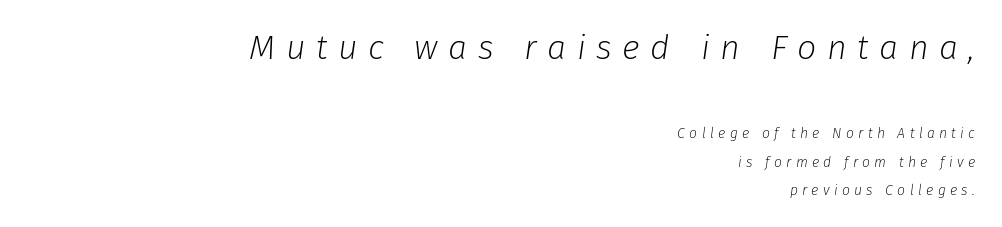
Q: Is the text bold? A: No.
Q: Is the text italic (slanted)? A: Yes, it leans right by about 8 degrees.
Q: Is the text underlined? A: No.
Q: How is the paragraph aligned? A: Right-aligned.
Q: Is the spacing between letters normal or unusually wide? A: Unusually wide.
Q: Is the spacing between lines tight, normal or loose? A: Loose.
Q: Which block of text is set in a larger size, the first (top) or the second (bottom)? A: The first (top) one.
Q: Width (condensed, normal, or wide)? A: Normal.
Q: Stroke contrast? A: Low.
Q: x-height? A: Medium.
Q: Monospaced? A: No.
